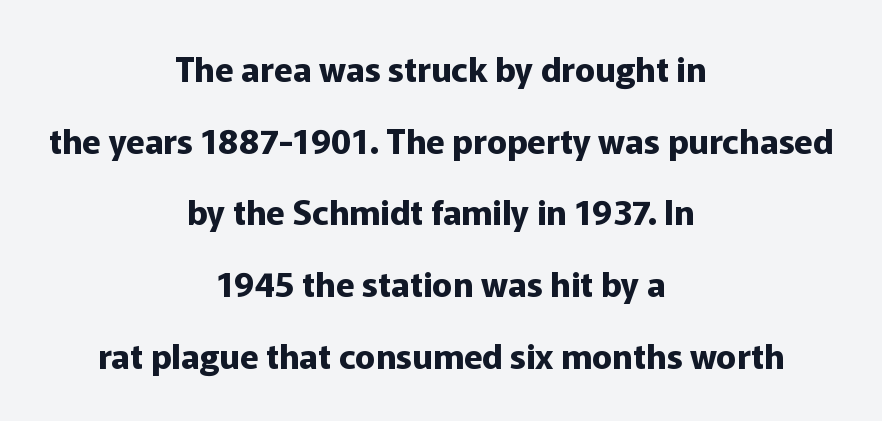
{"serif": "no", "italic": "no", "bold": "yes", "weight": "bold", "width": "normal", "stroke_contrast": "low", "x_height": "medium", "monospaced": "no", "underline": "no", "align": "center", "line_spacing": "loose", "line_spacing_ratio": 2.11, "letter_spacing": "normal", "letter_spacing_em": 0.0, "glyph_px": 34}
